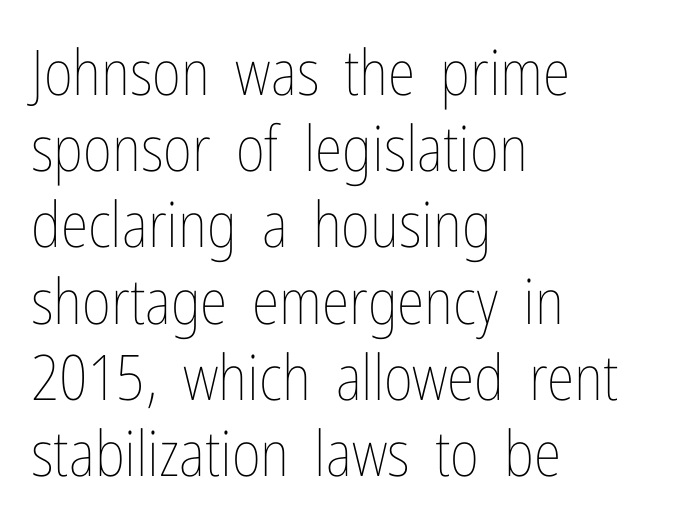
Q: Is the text bold? A: No.
Q: Is the text italic (slanted)? A: No, it is upright.
Q: Is the text underlined? A: No.
Q: How is the paragraph aligned? A: Left-aligned.
Q: Is the spacing between letters normal or unusually wide? A: Normal.
Q: Width (condensed, normal, or wide)? A: Condensed.
Q: Stroke contrast? A: Low.
Q: x-height? A: Medium.
Q: Monospaced? A: No.
